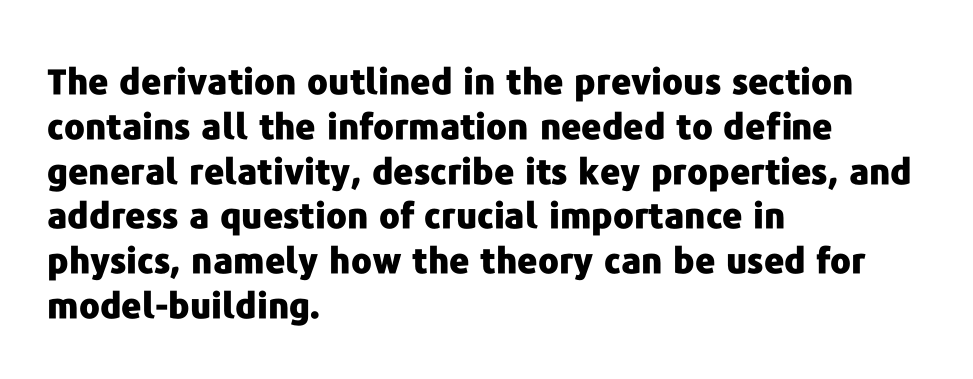
Q: Is the text bold? A: Yes.
Q: Is the text italic (slanted)? A: No, it is upright.
Q: Is the typeface a serif or a sans-serif typeface? A: Sans-serif.
Q: Is the text underlined? A: No.
Q: How is the paragraph aligned? A: Left-aligned.
Q: Is the spacing between letters normal or unusually wide? A: Normal.
Q: Is the spacing between lines tight, normal or loose? A: Normal.
Q: Width (condensed, normal, or wide)? A: Normal.
Q: Stroke contrast? A: Low.
Q: x-height? A: Medium.
Q: Monospaced? A: No.
